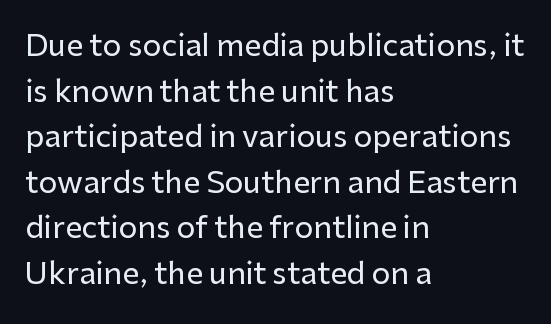
{"serif": "no", "italic": "no", "width": "normal", "stroke_contrast": "low", "x_height": "medium", "monospaced": "no", "underline": "no", "align": "left", "line_spacing": "normal", "line_spacing_ratio": 1.52, "letter_spacing": "normal", "letter_spacing_em": 0.0, "glyph_px": 30}
